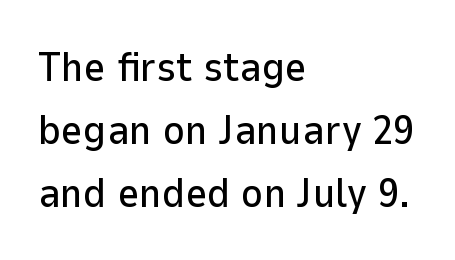
Do the characters align in a grid? No, the font is proportional. Letterform terminals end flat and unadorned throughout the passage. Tracking here is standard; glyphs follow each other at the usual distance. The glyphs are unaccompanied by any horizontal stroke below them.
